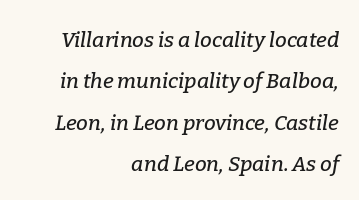
Does the lettering tilt? It does — this is italic. Honestly, the rows look like they've been pulled way apart. Nothing unusual about the tracking: characters are spaced as the font intends. Notice how the passage keeps a crisp vertical edge on the right only. Descenders are the only things crossing below the line.
